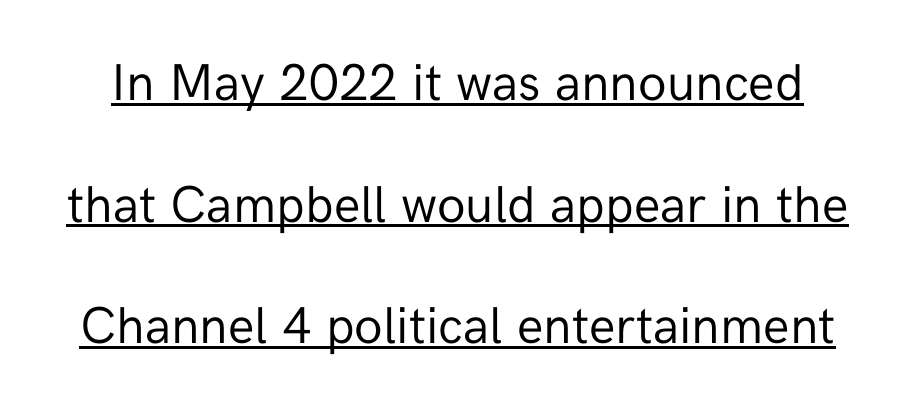
The image shows 52 px regular-weight sans-serif type, upright; set loose line spacing (2.34x), normal letter spacing, underlined; low stroke contrast and a medium x-height.
